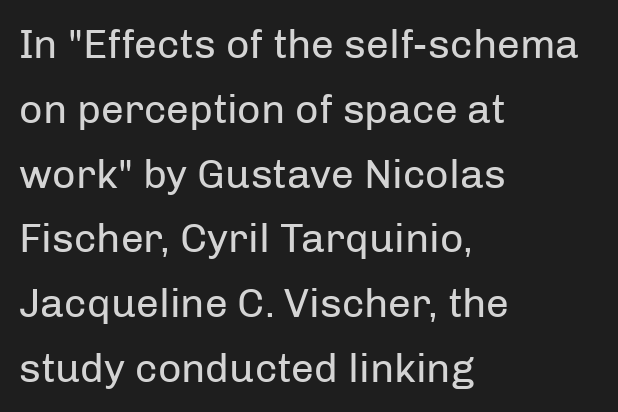
The image shows 41 px regular-weight sans-serif type, upright; set left-aligned, normal line spacing (1.58x), normal letter spacing, not underlined; low stroke contrast and a medium x-height.
